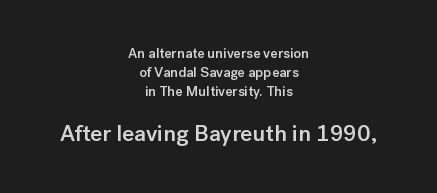
{"italic": "no", "bold": "semi", "underline": "no", "align": "center", "line_spacing": "normal", "line_spacing_ratio": 1.35, "letter_spacing": "normal", "letter_spacing_em": 0.0, "larger_block": "second", "size_ratio": 1.64, "glyph_px": 23}
